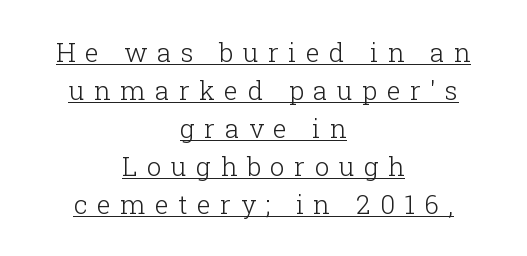
{"italic": "no", "bold": "no", "underline": "yes", "align": "center", "line_spacing": "normal", "line_spacing_ratio": 1.46, "letter_spacing": "wide", "letter_spacing_em": 0.37, "glyph_px": 26}
